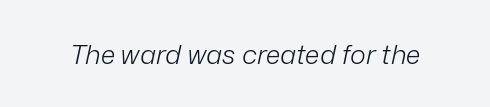
Q: Is the text bold? A: No.
Q: Is the text italic (slanted)? A: Yes, it leans right by about 12 degrees.
Q: Is the text underlined? A: No.
Q: Is the spacing between letters normal or unusually wide? A: Normal.
